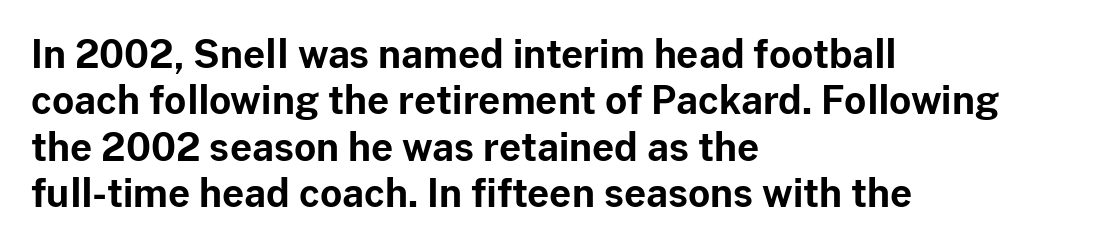
Q: Is the text bold? A: Yes.
Q: Is the text italic (slanted)? A: No, it is upright.
Q: Is the typeface a serif or a sans-serif typeface? A: Sans-serif.
Q: Is the text underlined? A: No.
Q: How is the paragraph aligned? A: Left-aligned.
Q: Is the spacing between letters normal or unusually wide? A: Normal.
Q: Width (condensed, normal, or wide)? A: Normal.
Q: Stroke contrast? A: Low.
Q: x-height? A: Medium.
Q: Monospaced? A: No.
